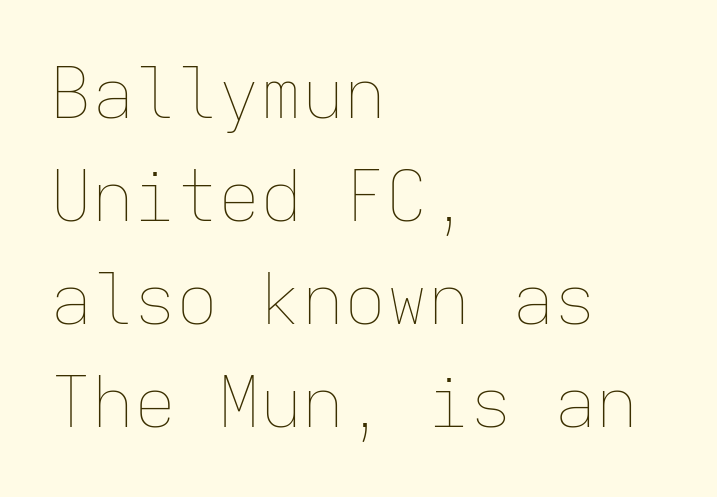
The image shows 70 px thin type, upright, monospaced; set left-aligned, normal line spacing (1.47x), normal letter spacing, not underlined; low stroke contrast and a medium x-height.
